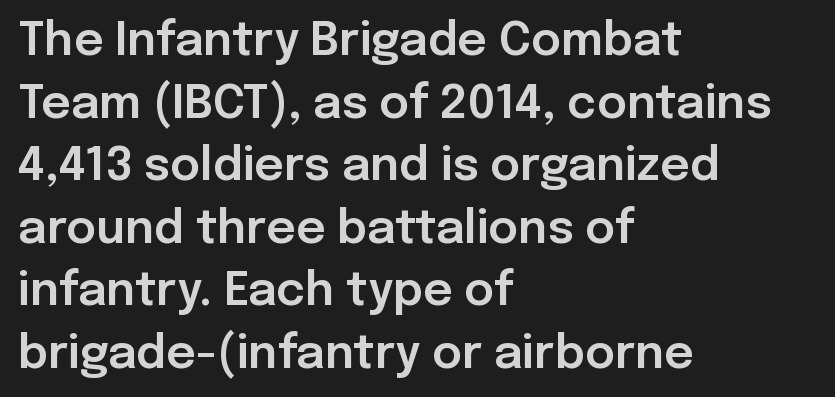
{"serif": "no", "italic": "no", "width": "normal", "stroke_contrast": "low", "x_height": "medium", "monospaced": "no", "underline": "no", "align": "left", "line_spacing": "normal", "line_spacing_ratio": 1.36, "letter_spacing": "normal", "letter_spacing_em": 0.0, "glyph_px": 46}
